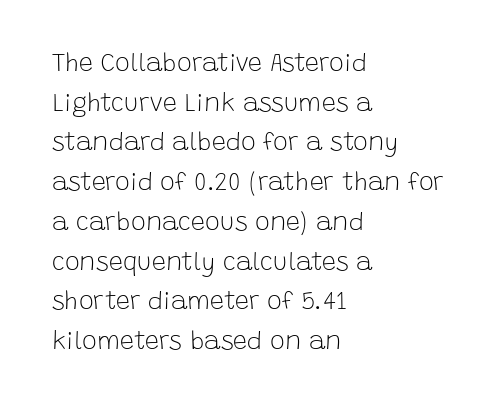
The image shows 25 px text type, upright; set left-aligned, normal line spacing (1.59x), normal letter spacing, not underlined.
